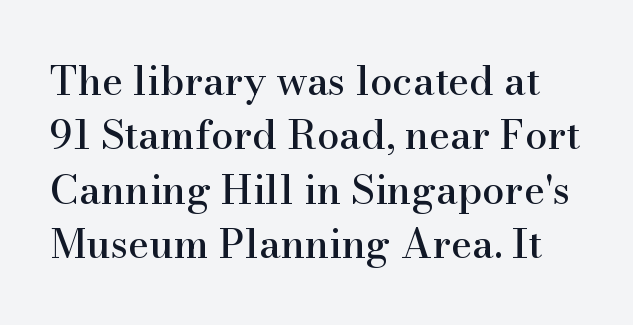
Q: Is the text italic (slanted)? A: No, it is upright.
Q: Is the typeface a serif or a sans-serif typeface? A: Serif.
Q: Is the text underlined? A: No.
Q: Is the spacing between letters normal or unusually wide? A: Normal.
Q: Is the spacing between lines tight, normal or loose? A: Normal.
Q: Width (condensed, normal, or wide)? A: Normal.
Q: Stroke contrast? A: High.
Q: x-height? A: Small.
Q: Monospaced? A: No.
